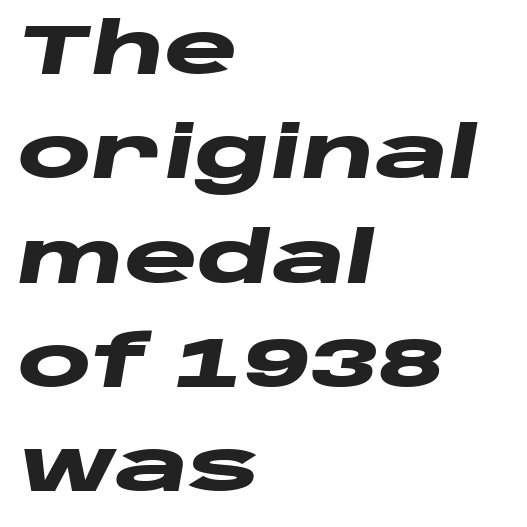
Successive baselines arrive at the customary interval. These lines stack with their left ends in a neat column. Is this a fixed-width face? No — the glyphs have proportional, varying widths. You could call the tracking neutral — neither tight nor loose. Italic? Definitely — the glyphs are oblique. The specimen omits any rule beneath the text block's lines.
